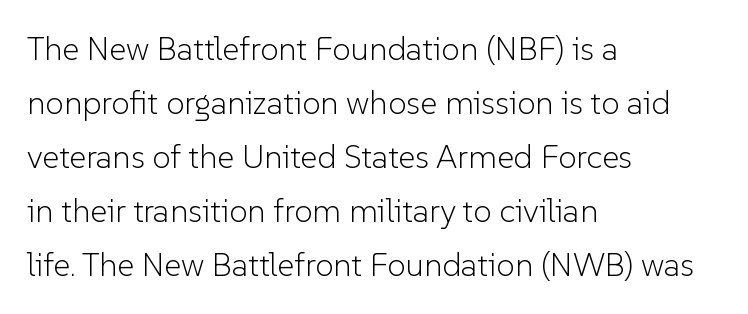
A sans-serif font was chosen for this passage. Summary of vertical rhythm: regular, with standard interline spacing. This rendering uses left alignment, leaving the right contour irregular. In terms of letterspacing, this is plain default setting. Caption: face not bold, strokes unweighted. Proportional: the letters do not fall into vertical columns.
